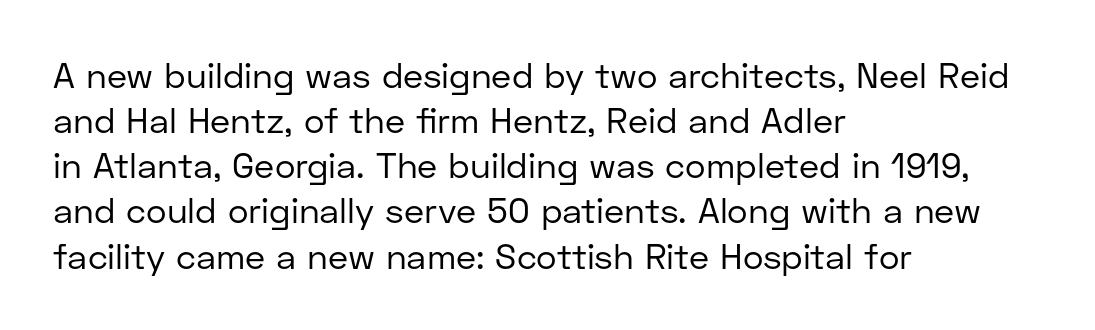
Q: Is the text bold? A: No.
Q: Is the text italic (slanted)? A: No, it is upright.
Q: Is the typeface a serif or a sans-serif typeface? A: Sans-serif.
Q: Is the text underlined? A: No.
Q: How is the paragraph aligned? A: Left-aligned.
Q: Is the spacing between letters normal or unusually wide? A: Normal.
Q: Is the spacing between lines tight, normal or loose? A: Normal.
Q: Width (condensed, normal, or wide)? A: Normal.
Q: Stroke contrast? A: Low.
Q: x-height? A: Medium.
Q: Monospaced? A: No.
